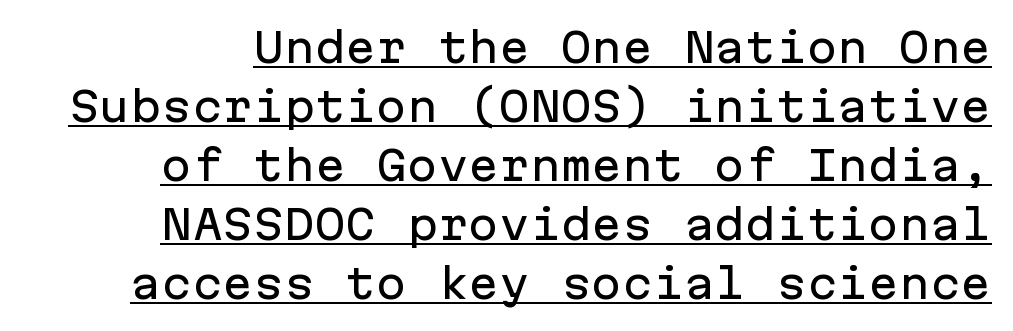
Q: Is the text italic (slanted)? A: No, it is upright.
Q: Is the typeface a serif or a sans-serif typeface? A: Sans-serif.
Q: Is the text underlined? A: Yes.
Q: Is the spacing between letters normal or unusually wide? A: Normal.
Q: Is the spacing between lines tight, normal or loose? A: Normal.
Q: Width (condensed, normal, or wide)? A: Normal.
Q: Stroke contrast? A: Low.
Q: x-height? A: Medium.
Q: Monospaced? A: Yes.
